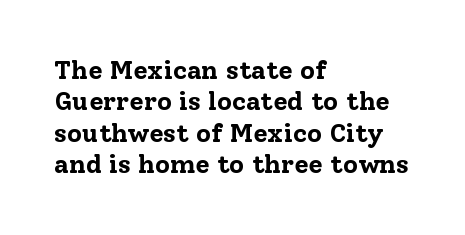
Q: Is the text bold? A: Yes.
Q: Is the text italic (slanted)? A: No, it is upright.
Q: Is the text underlined? A: No.
Q: How is the paragraph aligned? A: Left-aligned.
Q: Is the spacing between letters normal or unusually wide? A: Normal.
